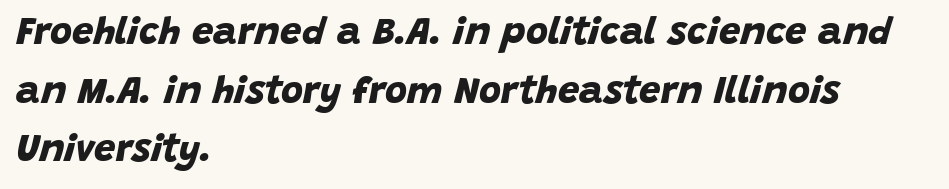
The image shows 38 px bold sans-serif type; set left-aligned, normal line spacing (1.54x), normal letter spacing, not underlined; low stroke contrast and a large x-height.
